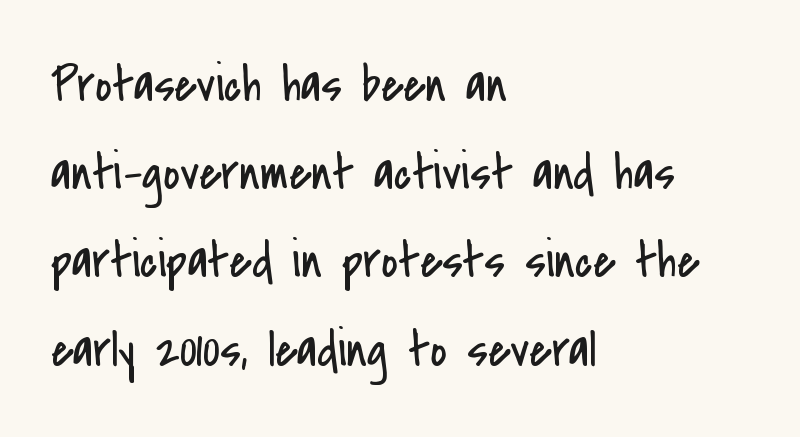
The weight would be labelled regular, book, light, or lighter still. The strip under each line holds only bare page. The lines are quadded left. Classification — sans serif. Spacing verdict: proportional, widths tailored to each character. Posture: vertical.
